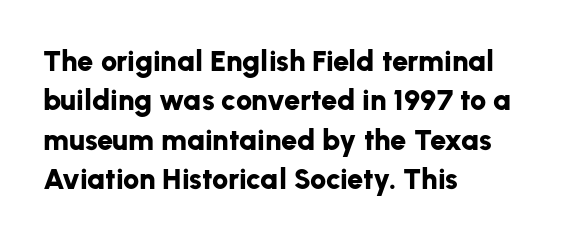
Ordinary non-slanted type is in use. A bare baseline throughout the passage. You could not count columns in this text — the font is proportionally spaced. The letters carry no serifs — their stems end cleanly without finishing strokes. Heavy, bold letterforms. Leading: standard.
